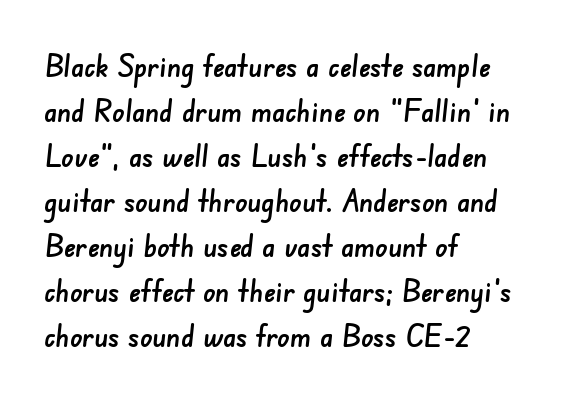
How would I describe the line gaps? Plain and ordinary. The line texture is even and compact thanks to regular tracking. The letters advance in unequal steps, a hallmark of proportional type. The ragged edge is on the right, which tells us the setting is flush left. Each row of text sits above clean, open space. The font family rendered here belongs to the sans-serif group.
